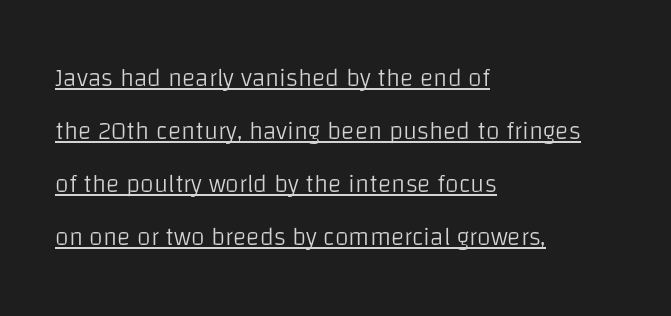
{"italic": "no", "bold": "no", "underline": "yes", "align": "left", "line_spacing": "loose", "line_spacing_ratio": 2.12, "letter_spacing": "normal", "letter_spacing_em": 0.0, "glyph_px": 25}
